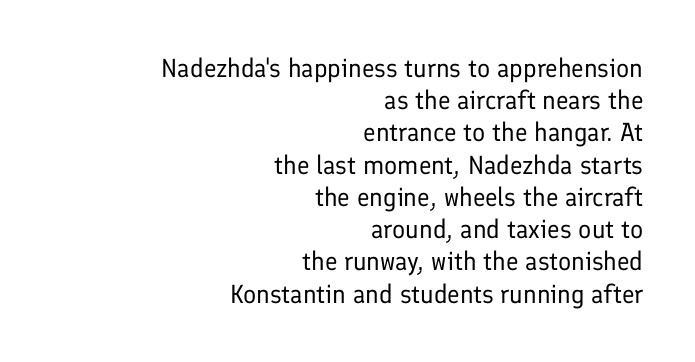
Heaviness? Minimal to ordinary, like unemphasized prose. Notice how the passage keeps a crisp vertical edge on the right only. No italicization has been applied; the sample stays upright. The passage shown is not underscored anywhere.
